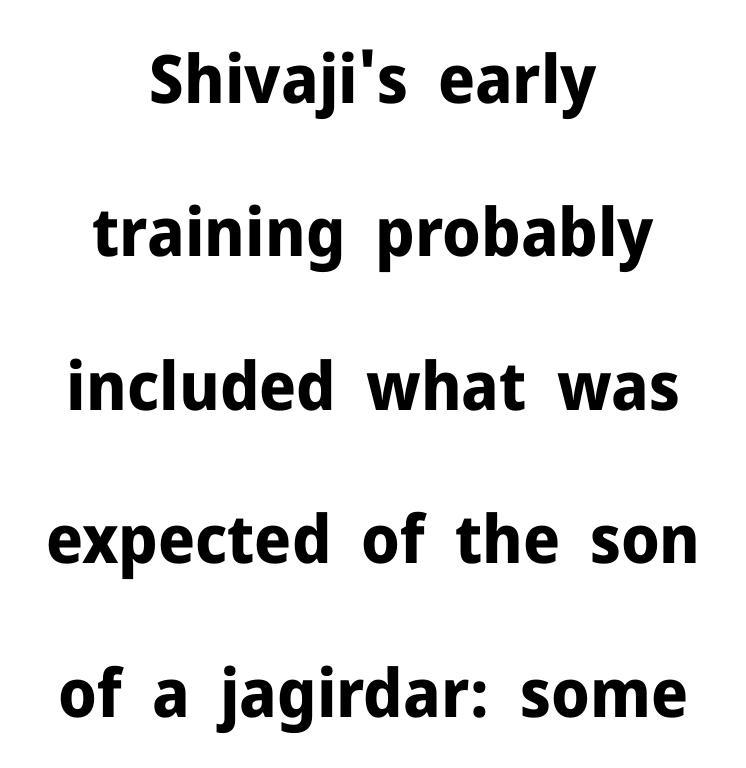
Q: Is the text bold? A: Yes.
Q: Is the text italic (slanted)? A: No, it is upright.
Q: Is the typeface a serif or a sans-serif typeface? A: Sans-serif.
Q: Is the text underlined? A: No.
Q: How is the paragraph aligned? A: Centered.
Q: Is the spacing between letters normal or unusually wide? A: Normal.
Q: Is the spacing between lines tight, normal or loose? A: Loose.
Q: Width (condensed, normal, or wide)? A: Normal.
Q: Stroke contrast? A: Low.
Q: x-height? A: Medium.
Q: Monospaced? A: No.
